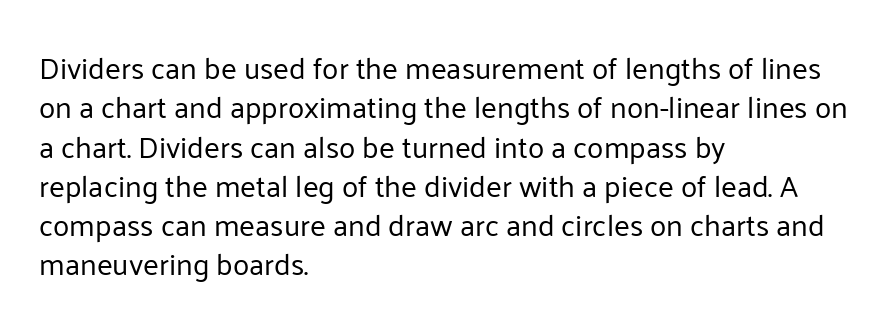
Is the stroke heavy? The answer is a plain regular-or-lighter. Does the copy run flush right? No — it runs flush left. Line spacing here is normal. The letters carry no serifs — their stems end cleanly without finishing strokes. The rendering keeps characters at their native spacing.
